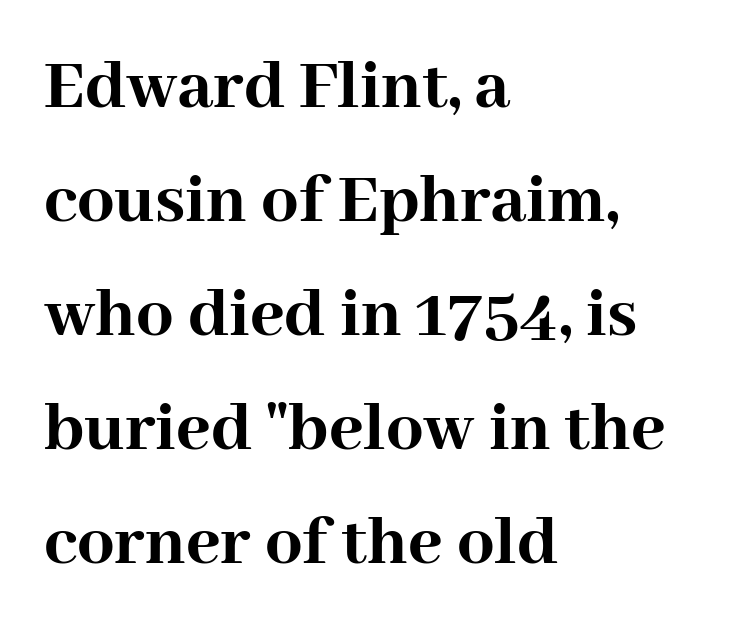
Q: Is the text bold? A: Yes.
Q: Is the text italic (slanted)? A: No, it is upright.
Q: Is the typeface a serif or a sans-serif typeface? A: Serif.
Q: Is the text underlined? A: No.
Q: How is the paragraph aligned? A: Left-aligned.
Q: Is the spacing between letters normal or unusually wide? A: Normal.
Q: Is the spacing between lines tight, normal or loose? A: Normal.
Q: Width (condensed, normal, or wide)? A: Normal.
Q: Stroke contrast? A: High.
Q: x-height? A: Medium.
Q: Monospaced? A: No.
